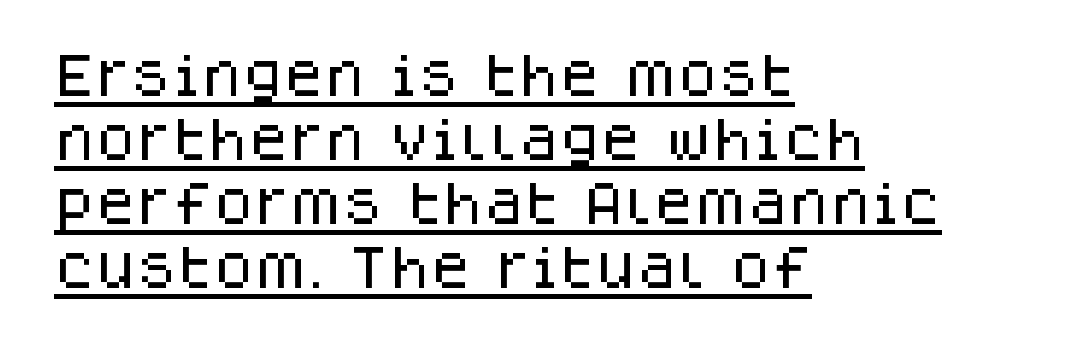
Caption: multi-line text, flush left, ragged right. Has an underline been added? It has. Each new line begins a customary step beneath the previous one. The text was rendered using a sans face with plain stroke endings.
